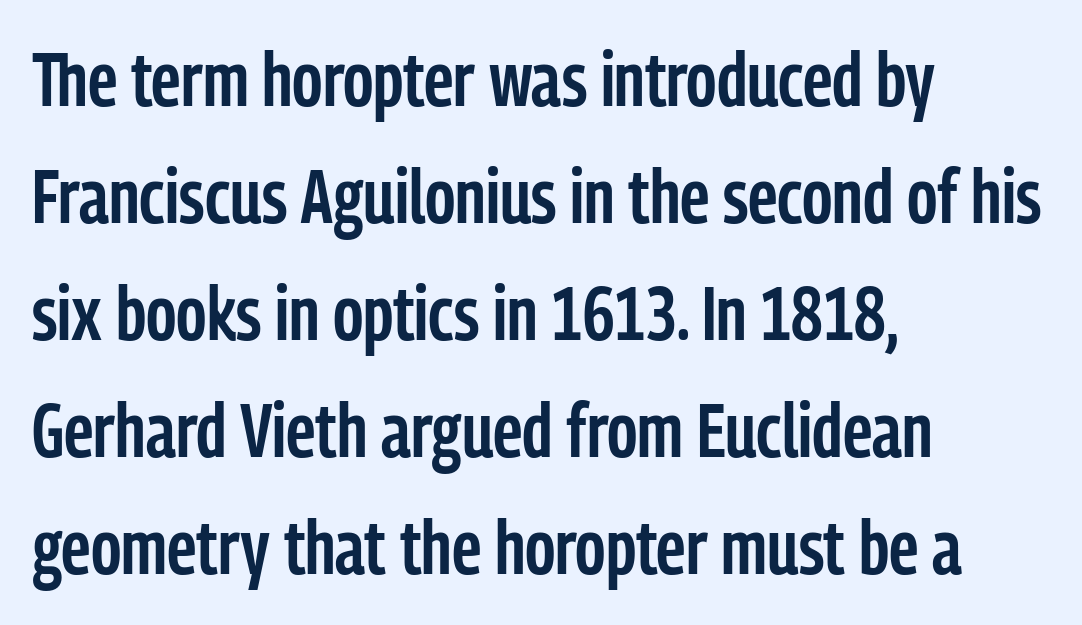
Leading: standard. How heavy is the stroke? Medium-heavy — a semibold, shy of bold. Is there any slant? The stems are plumb. Check under the words: just untouched page. Character widths vary here, with narrow letters taking less room than wide ones. These lines stack with their left ends in a neat column.
